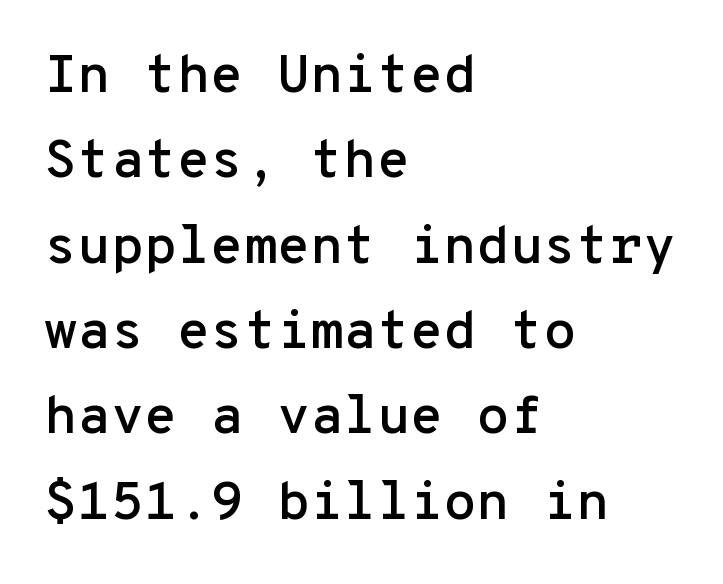
Each word holds together tightly as a unit, with standard inter-letter gaps. Rendered with straight, roman letterforms. These lines are rendered in a fixed-pitch font. If you drew a ruler down the left edge, every line would touch it. To sum up the face: it is a sans, with no serifs.
